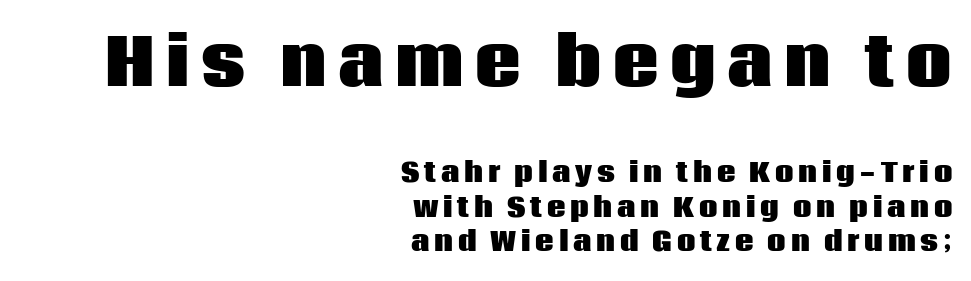
Q: Is the text bold? A: Yes.
Q: Is the text italic (slanted)? A: No, it is upright.
Q: Is the typeface a serif or a sans-serif typeface? A: Sans-serif.
Q: Is the text underlined? A: No.
Q: How is the paragraph aligned? A: Right-aligned.
Q: Is the spacing between lines tight, normal or loose? A: Normal.
Q: Which block of text is set in a larger size, the first (top) or the second (bottom)? A: The first (top) one.
Q: Width (condensed, normal, or wide)? A: Normal.
Q: Stroke contrast? A: Low.
Q: x-height? A: Large.
Q: Monospaced? A: No.
